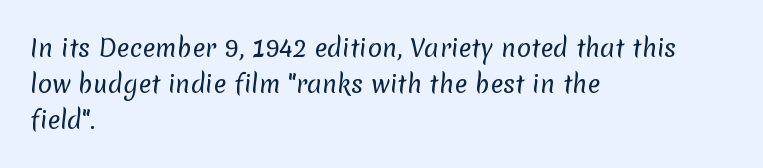
The weight tops out at a normal text grade. Rows of type keep a routine distance in the vertical direction. Underlining? Definitely not there. You could call the tracking neutral — neither tight nor loose.
